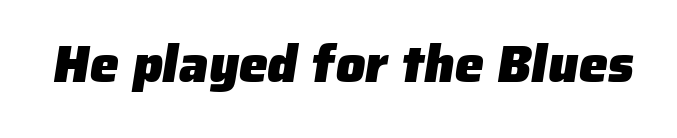
The image shows 52 px heavy sans-serif type; set normal letter spacing, not underlined; low stroke contrast and a medium x-height.
